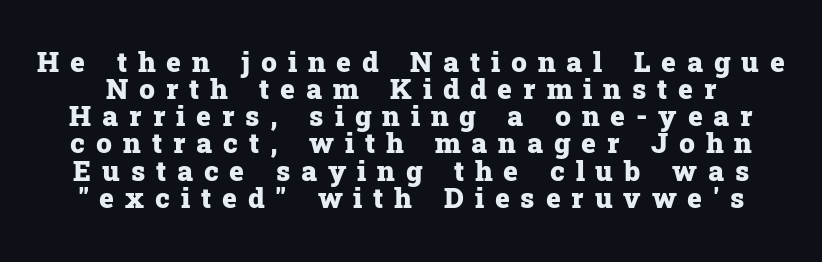
Does the lettering tilt? It doesn't — this is upright. The specimen omits any rule beneath the text block's lines. Thick stems and heavy bowls — unmistakably bold. Each word looks stretched out because of the extra space between its letters. Regarding serifs, this sample has them. Spacing verdict: proportional, widths tailored to each character.
